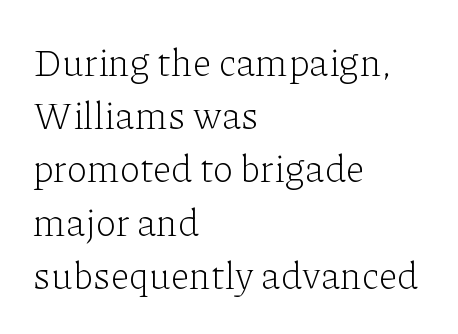
Q: Is the text bold? A: No.
Q: Is the text italic (slanted)? A: No, it is upright.
Q: Is the typeface a serif or a sans-serif typeface? A: Serif.
Q: Is the text underlined? A: No.
Q: How is the paragraph aligned? A: Left-aligned.
Q: Is the spacing between letters normal or unusually wide? A: Normal.
Q: Is the spacing between lines tight, normal or loose? A: Normal.
Q: Width (condensed, normal, or wide)? A: Normal.
Q: Stroke contrast? A: Low.
Q: x-height? A: Medium.
Q: Monospaced? A: No.
